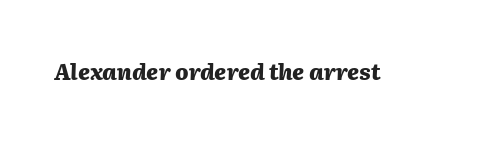
Does extra space separate the letters? No, they use regular spacing. Has an underline been added? It has not. The glyphs look as if they've been sheared to an angle. Heft: maximum for text — a bold.
